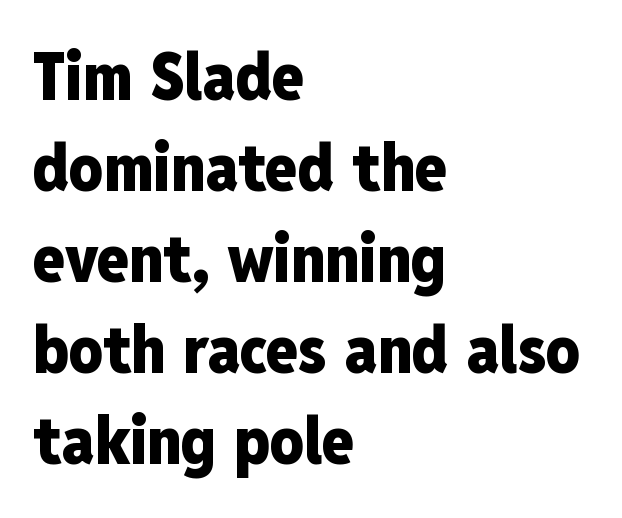
The image shows 66 px heavy, condensed sans-serif type, upright; set left-aligned, normal line spacing (1.38x), normal letter spacing, not underlined; low stroke contrast and a medium x-height.
